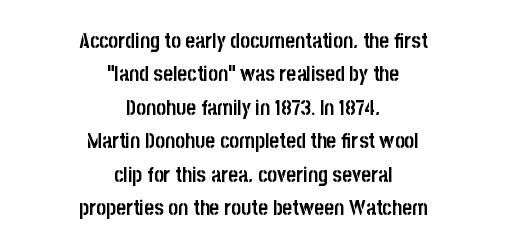
The image shows 21 px bold type, upright; set centered, normal line spacing (1.59x), normal letter spacing, not underlined.
